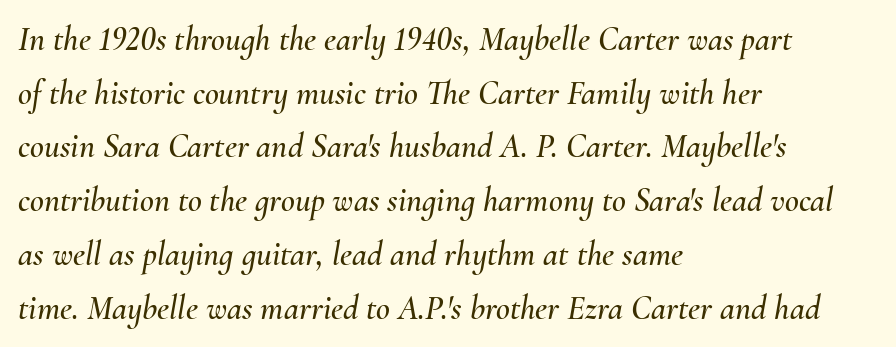
{"italic": "yes", "lean": "right", "slant_degrees": 10, "width": "normal", "stroke_contrast": "medium", "x_height": "small", "monospaced": "no", "underline": "no", "align": "left", "line_spacing": "normal", "line_spacing_ratio": 1.58, "letter_spacing": "normal", "letter_spacing_em": 0.0, "glyph_px": 34}
